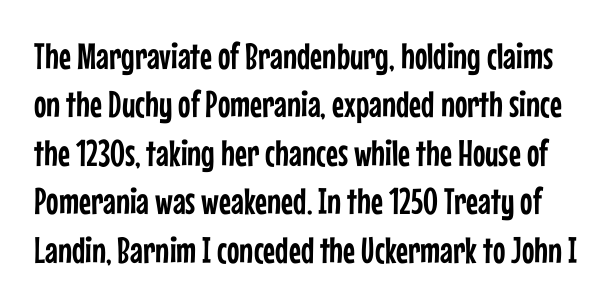
This sample has the flowing, uneven cadence of proportional lettering. The horizontal fit of the characters is conventional and even. Normally led — the rows are evenly, conventionally spaced. Check under the words: just untouched page.
